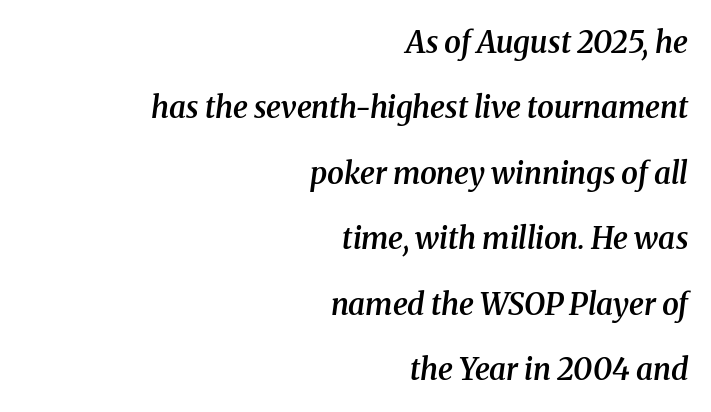
The image shows 30 px semibold serif type, italic (leaning right); set right-aligned, loose line spacing (2.18x), normal letter spacing, not underlined; medium stroke contrast and a medium x-height.
